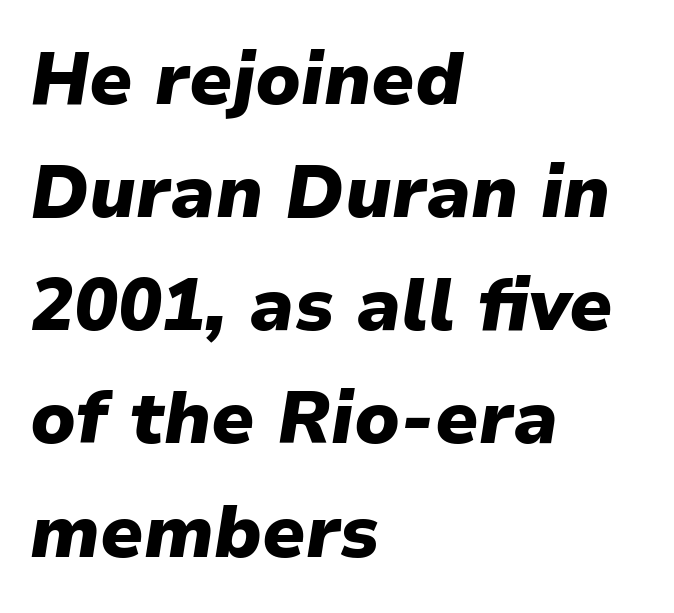
Character widths vary here, with narrow letters taking less room than wide ones. Layout note: lines flush left. Italic? Definitely — the glyphs are oblique. The rendering uses a bold face; every stroke is thick and dark. The leading is moderate, giving the passage an even texture. Words float on clear page, feet unadorned.
